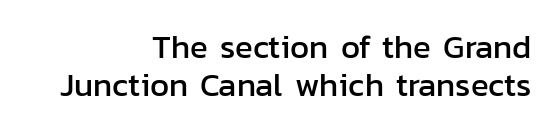
The image shows 33 px sans-serif type, upright; set right-aligned, line spacing 1.16x, normal letter spacing, not underlined; low stroke contrast and a medium x-height.
